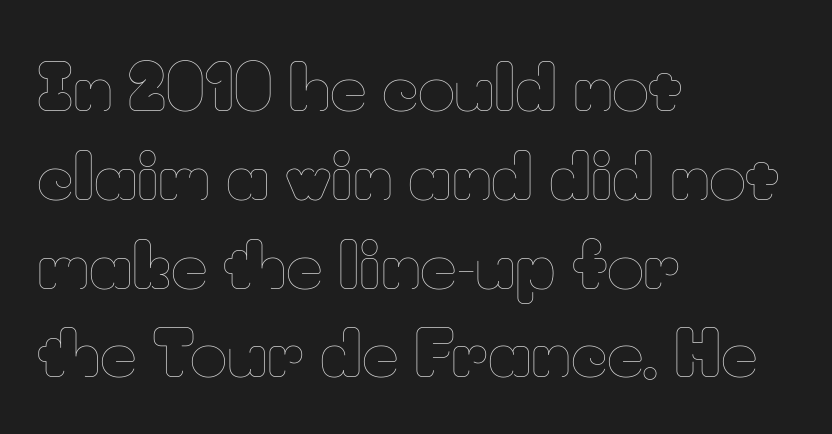
The image shows 63 px thin type, upright; set left-aligned, normal line spacing (1.41x), normal letter spacing, not underlined; low stroke contrast and a small x-height.
